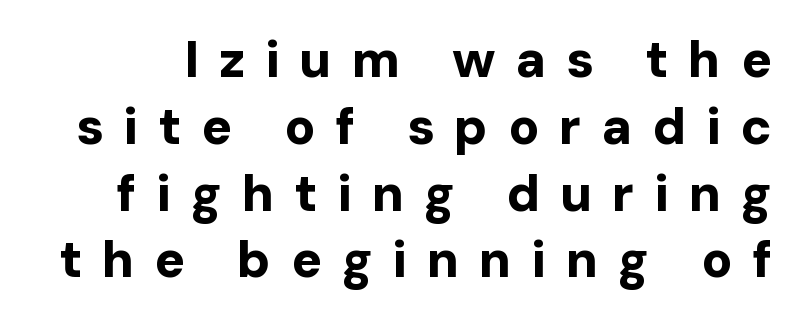
Q: Is the text bold? A: Yes.
Q: Is the text italic (slanted)? A: No, it is upright.
Q: Is the typeface a serif or a sans-serif typeface? A: Sans-serif.
Q: Is the text underlined? A: No.
Q: Is the spacing between letters normal or unusually wide? A: Unusually wide.
Q: Is the spacing between lines tight, normal or loose? A: Normal.
Q: Width (condensed, normal, or wide)? A: Normal.
Q: Stroke contrast? A: Low.
Q: x-height? A: Medium.
Q: Monospaced? A: No.
